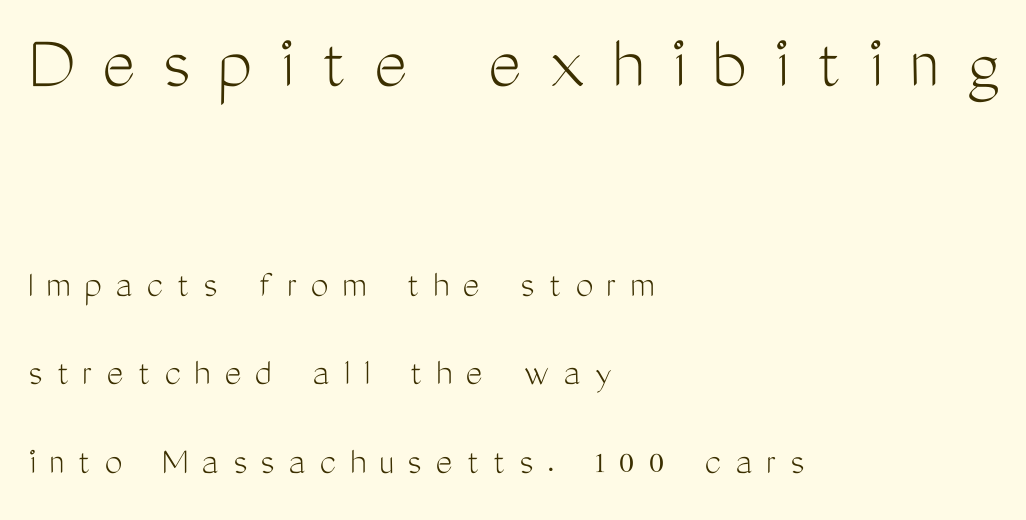
The image shows 79 px light, condensed sans-serif type, upright; set left-aligned, loose line spacing (2.22x), unusually wide letter spacing (+0.34 em), not underlined; the first (top) block is 1.98x larger; medium stroke contrast and a medium x-height.
